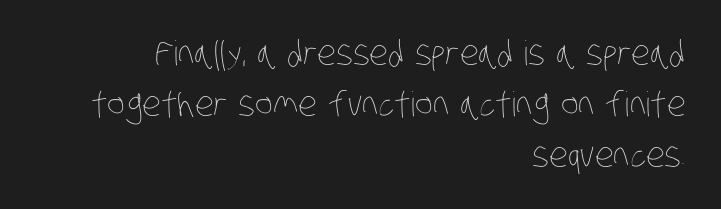
Is the type heavy? It reads as light-to-regular instead. A typesetter would call this leading conventional body-copy spacing. Which margin do the lines hug? The right one — the left edge is uneven. Bare-footed words on every line.
